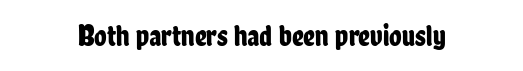
{"serif": "no", "italic": "no", "width": "condensed", "stroke_contrast": "low", "x_height": "medium", "monospaced": "no", "underline": "no", "letter_spacing": "normal", "letter_spacing_em": 0.0, "glyph_px": 29}
